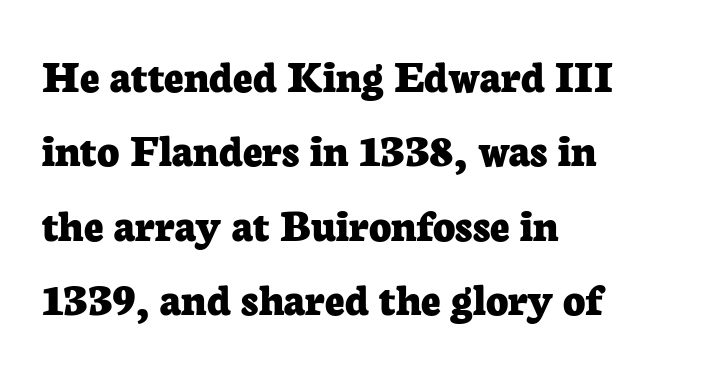
{"serif": "yes", "italic": "no", "bold": "yes", "weight": "bold", "width": "normal", "stroke_contrast": "low", "x_height": "medium", "monospaced": "no", "underline": "no", "align": "left", "line_spacing": "normal", "line_spacing_ratio": 1.55, "letter_spacing": "normal", "letter_spacing_em": 0.0, "glyph_px": 48}
